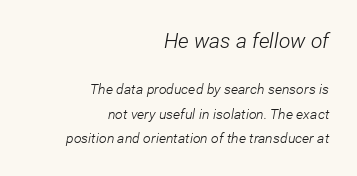
Q: Is the text bold? A: No.
Q: Is the text italic (slanted)? A: Yes, it leans right by about 12 degrees.
Q: Is the text underlined? A: No.
Q: How is the paragraph aligned? A: Right-aligned.
Q: Is the spacing between letters normal or unusually wide? A: Normal.
Q: Which block of text is set in a larger size, the first (top) or the second (bottom)? A: The first (top) one.
